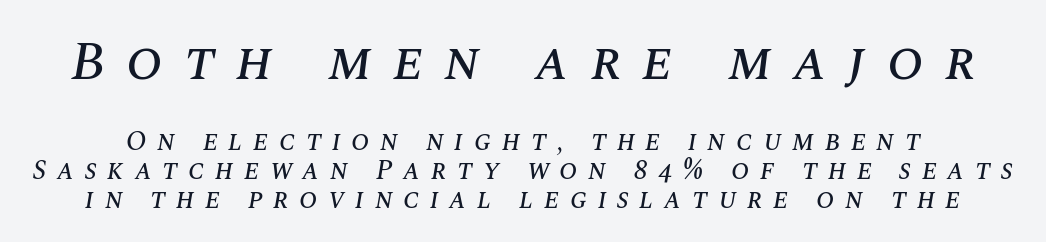
Q: Is the text italic (slanted)? A: Yes, it leans right by about 10 degrees.
Q: Is the text underlined? A: No.
Q: Is the spacing between letters normal or unusually wide? A: Unusually wide.
Q: Is the spacing between lines tight, normal or loose? A: Tight.
Q: Which block of text is set in a larger size, the first (top) or the second (bottom)? A: The first (top) one.
Q: Width (condensed, normal, or wide)? A: Normal.
Q: Stroke contrast? A: Medium.
Q: x-height? A: Large.
Q: Monospaced? A: No.
